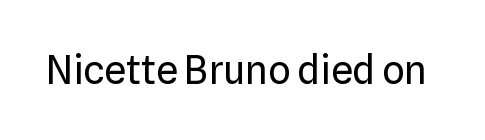
The image shows 39 px regular-weight sans-serif type, upright; set normal letter spacing, not underlined; low stroke contrast and a medium x-height.
